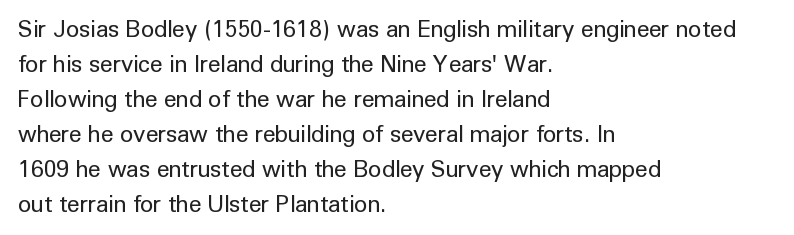
Q: Is the text bold? A: No.
Q: Is the text italic (slanted)? A: No, it is upright.
Q: Is the text underlined? A: No.
Q: How is the paragraph aligned? A: Left-aligned.
Q: Is the spacing between letters normal or unusually wide? A: Normal.
Q: Is the spacing between lines tight, normal or loose? A: Normal.
